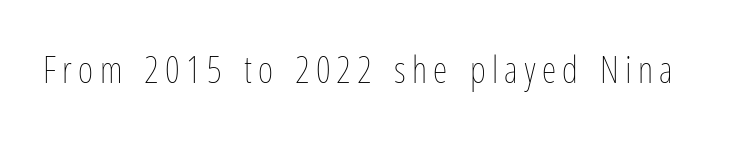
{"italic": "no", "bold": "no", "weight": "thin", "width": "condensed", "stroke_contrast": "low", "x_height": "medium", "monospaced": "no", "underline": "no", "glyph_px": 37}
